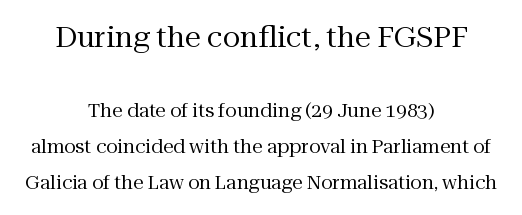
Q: Is the text bold? A: No.
Q: Is the text italic (slanted)? A: No, it is upright.
Q: Is the typeface a serif or a sans-serif typeface? A: Serif.
Q: Is the text underlined? A: No.
Q: How is the paragraph aligned? A: Centered.
Q: Is the spacing between letters normal or unusually wide? A: Normal.
Q: Is the spacing between lines tight, normal or loose? A: Loose.
Q: Which block of text is set in a larger size, the first (top) or the second (bottom)? A: The first (top) one.
Q: Width (condensed, normal, or wide)? A: Normal.
Q: Stroke contrast? A: Medium.
Q: x-height? A: Medium.
Q: Monospaced? A: No.
